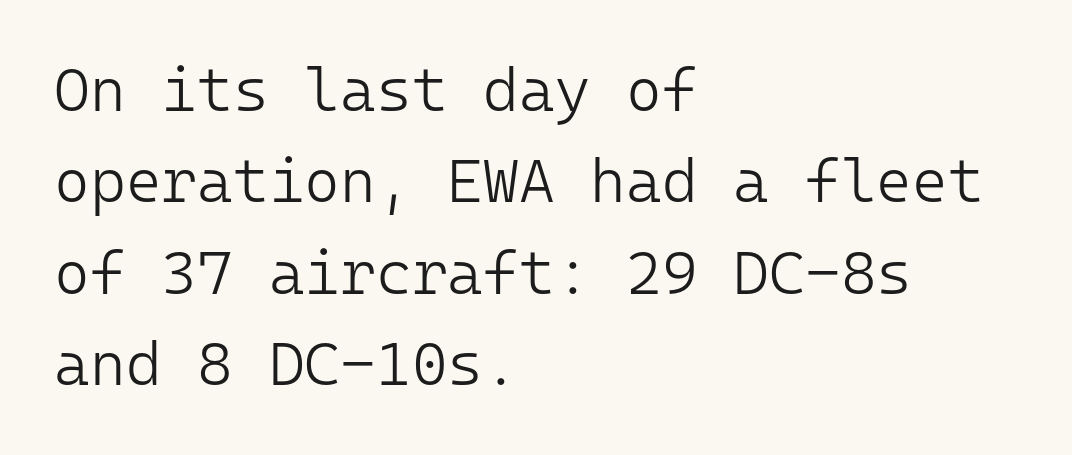
Q: Is the text bold? A: No.
Q: Is the text italic (slanted)? A: No, it is upright.
Q: Is the typeface a serif or a sans-serif typeface? A: Sans-serif.
Q: Is the text underlined? A: No.
Q: How is the paragraph aligned? A: Left-aligned.
Q: Is the spacing between letters normal or unusually wide? A: Normal.
Q: Is the spacing between lines tight, normal or loose? A: Normal.
Q: Width (condensed, normal, or wide)? A: Normal.
Q: Stroke contrast? A: Low.
Q: x-height? A: Medium.
Q: Monospaced? A: Yes.
